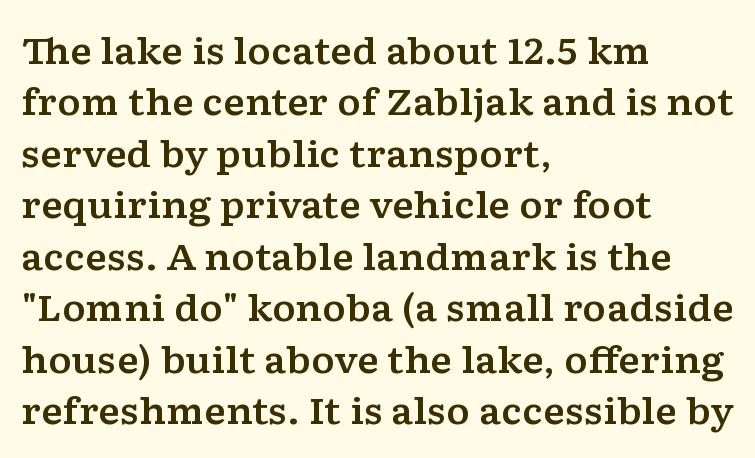
Q: Is the text italic (slanted)? A: No, it is upright.
Q: Is the typeface a serif or a sans-serif typeface? A: Serif.
Q: Is the text underlined? A: No.
Q: How is the paragraph aligned? A: Left-aligned.
Q: Is the spacing between letters normal or unusually wide? A: Normal.
Q: Is the spacing between lines tight, normal or loose? A: Normal.
Q: Width (condensed, normal, or wide)? A: Wide.
Q: Stroke contrast? A: Low.
Q: x-height? A: Medium.
Q: Monospaced? A: No.
